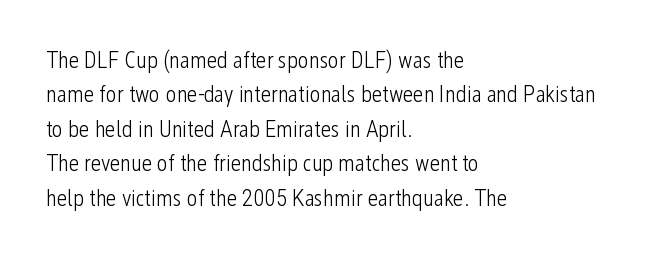
The image shows 23 px text type, upright; set left-aligned, normal line spacing (1.5x), normal letter spacing, not underlined.
